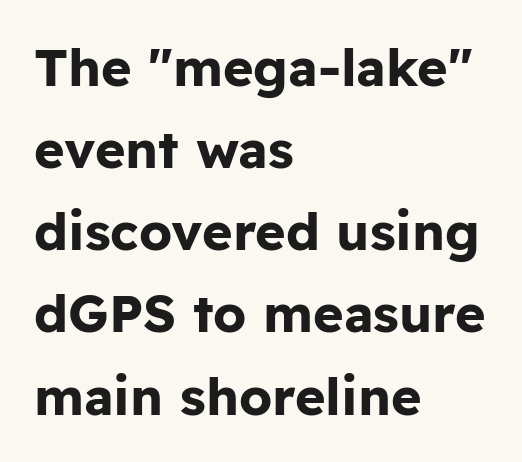
It's the straight-up-and-down kind of type. These lines are set flush left with a ragged right edge. The face used here is proportionally spaced, like ordinary book or web type. Compared with an ordinary text face, these strokes are far heavier — a full bold. Does the leading feel generous? No, just average.
